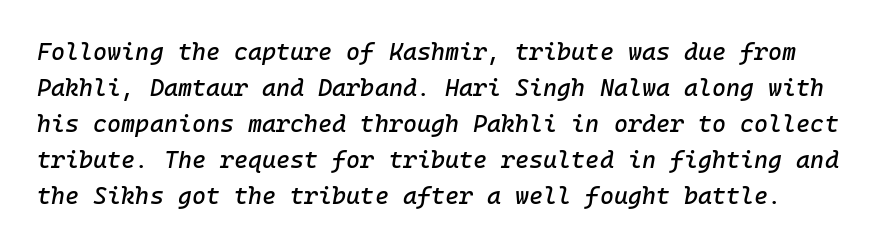
The image shows 24 px text type, italic (leaning right); set normal line spacing (1.5x), normal letter spacing, not underlined.
